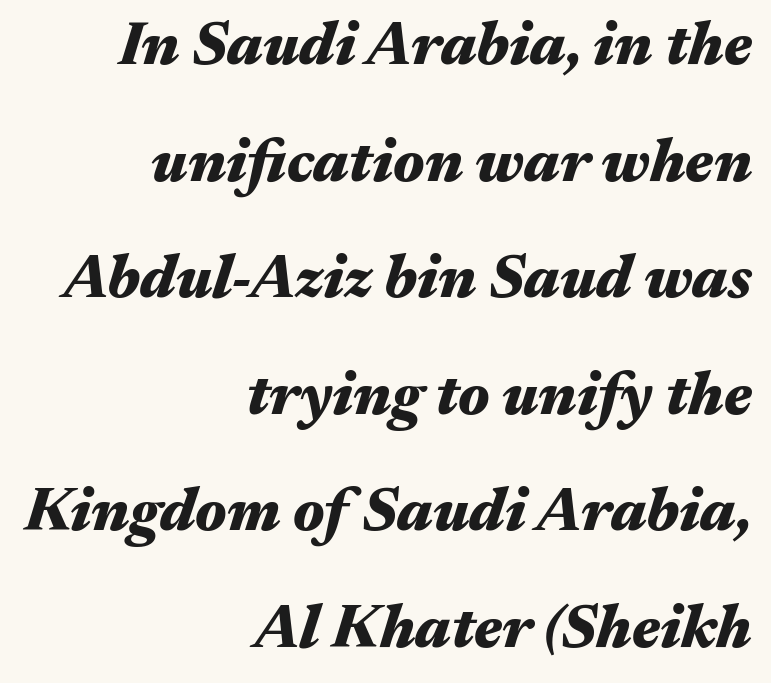
The image shows 61 px heavy, wide type, italic (leaning right); set right-aligned, loose line spacing (1.91x), normal letter spacing, not underlined; medium stroke contrast and a medium x-height.
